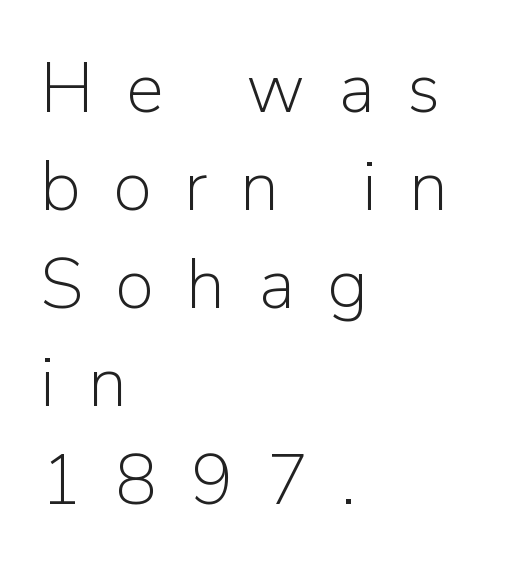
The letterforms stand isolated, each surrounded by extra space. Caption: face not bold, strokes unweighted. This block has exactly the height ordinary leading produces. The paragraph shown leans on its left margin.
